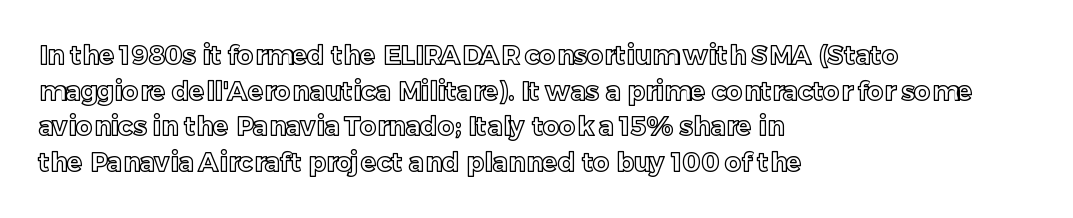
{"italic": "no", "underline": "no", "align": "left", "line_spacing": "normal", "line_spacing_ratio": 1.37, "letter_spacing": "normal", "letter_spacing_em": 0.0, "glyph_px": 26}
